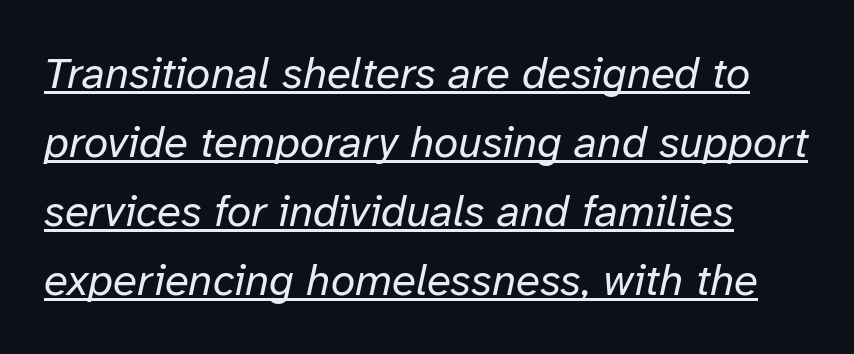
Q: Is the text bold? A: No.
Q: Is the text italic (slanted)? A: Yes, it leans right by about 12 degrees.
Q: Is the text underlined? A: Yes.
Q: Is the spacing between letters normal or unusually wide? A: Normal.
Q: Is the spacing between lines tight, normal or loose? A: Normal.
Q: Width (condensed, normal, or wide)? A: Normal.
Q: Stroke contrast? A: Low.
Q: x-height? A: Medium.
Q: Monospaced? A: No.
